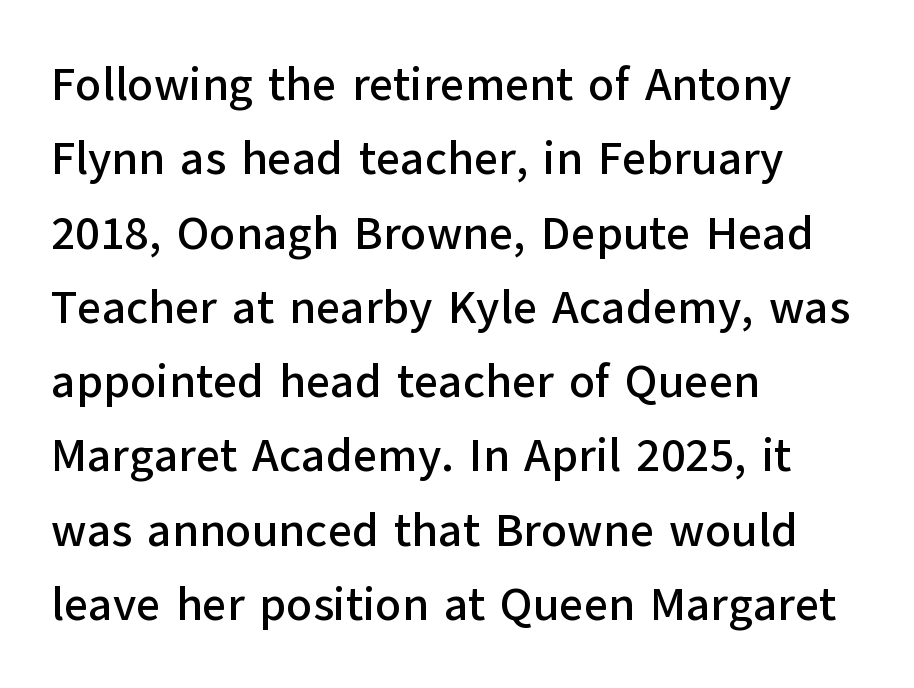
Q: Is the text italic (slanted)? A: No, it is upright.
Q: Is the typeface a serif or a sans-serif typeface? A: Sans-serif.
Q: Is the text underlined? A: No.
Q: How is the paragraph aligned? A: Left-aligned.
Q: Is the spacing between letters normal or unusually wide? A: Normal.
Q: Is the spacing between lines tight, normal or loose? A: Normal.
Q: Width (condensed, normal, or wide)? A: Normal.
Q: Stroke contrast? A: Low.
Q: x-height? A: Medium.
Q: Monospaced? A: No.
